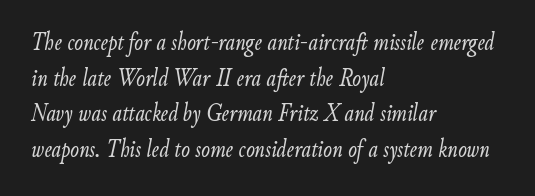
The image shows 26 px text type, italic (leaning right); set left-aligned, normal line spacing (1.37x), normal letter spacing, not underlined.
